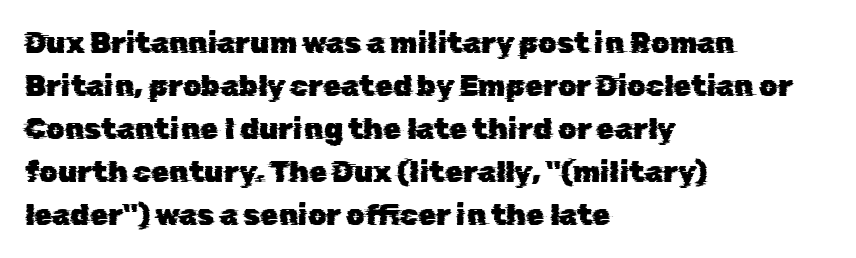
The image shows 29 px sans-serif type; set left-aligned, normal line spacing (1.48x), normal letter spacing, not underlined; low stroke contrast and a medium x-height.
